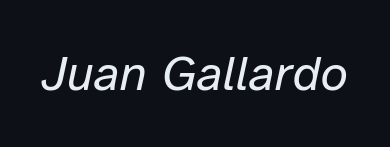
The image shows 50 px regular-weight type, italic (leaning right); set normal letter spacing, not underlined; low stroke contrast and a medium x-height.
